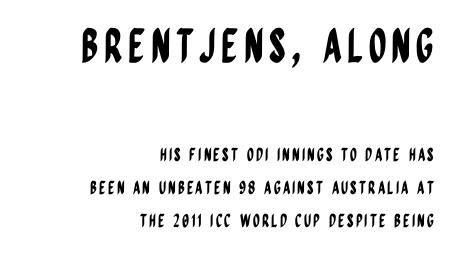
Q: Is the text italic (slanted)? A: No, it is upright.
Q: Is the typeface a serif or a sans-serif typeface? A: Sans-serif.
Q: Is the text underlined? A: No.
Q: How is the paragraph aligned? A: Right-aligned.
Q: Which block of text is set in a larger size, the first (top) or the second (bottom)? A: The first (top) one.
Q: Width (condensed, normal, or wide)? A: Condensed.
Q: Stroke contrast? A: Low.
Q: x-height? A: Large.
Q: Monospaced? A: No.
